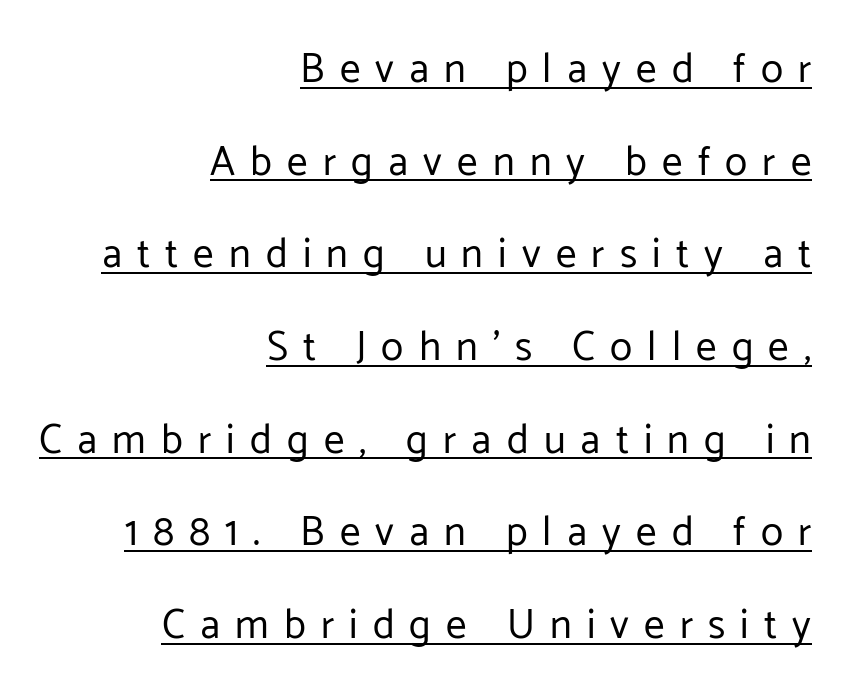
{"serif": "no", "italic": "no", "bold": "no", "weight": "regular", "width": "normal", "stroke_contrast": "low", "x_height": "medium", "monospaced": "no", "underline": "yes", "align": "right", "line_spacing": "loose", "line_spacing_ratio": 2.26, "letter_spacing": "wide", "letter_spacing_em": 0.37, "glyph_px": 41}
